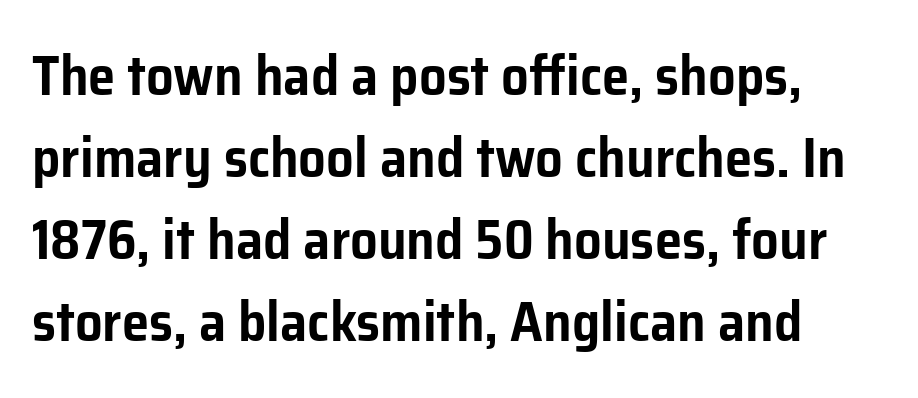
The image shows 55 px sans-serif type, upright; set normal line spacing (1.49x), normal letter spacing, not underlined; low stroke contrast and a medium x-height.
